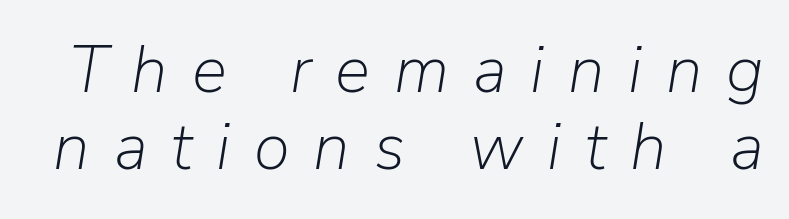
Proportional: the letters do not fall into vertical columns. This reads as an unemphasized weight, regular at the heaviest. Plain, unruled lines of type. The passage shown has open, widely tracked lettering throughout. Looking at the ascenders, they clearly lean.
